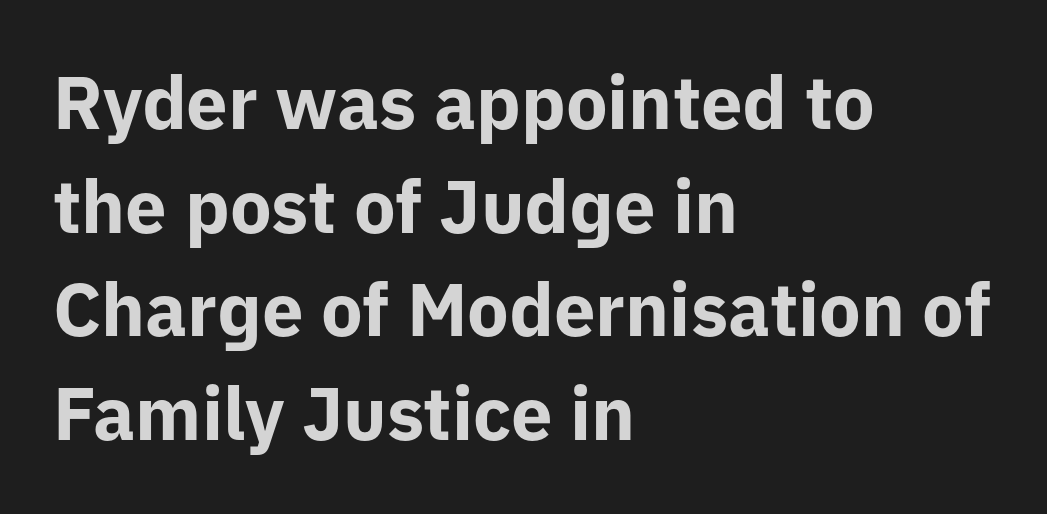
Q: Is the text bold? A: Yes.
Q: Is the text italic (slanted)? A: No, it is upright.
Q: Is the typeface a serif or a sans-serif typeface? A: Sans-serif.
Q: Is the text underlined? A: No.
Q: How is the paragraph aligned? A: Left-aligned.
Q: Is the spacing between letters normal or unusually wide? A: Normal.
Q: Is the spacing between lines tight, normal or loose? A: Normal.
Q: Width (condensed, normal, or wide)? A: Normal.
Q: Stroke contrast? A: Low.
Q: x-height? A: Medium.
Q: Monospaced? A: No.
